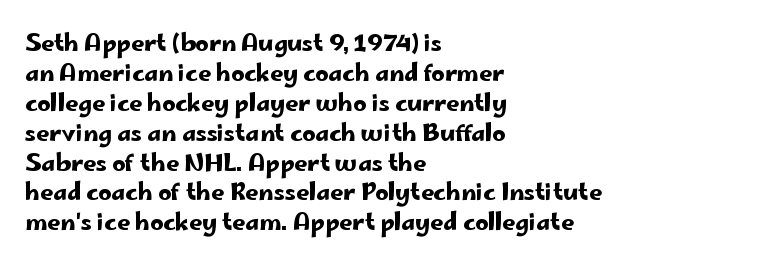
{"italic": "no", "underline": "no", "align": "left", "line_spacing": "normal", "line_spacing_ratio": 1.3, "letter_spacing": "normal", "letter_spacing_em": 0.0, "glyph_px": 23}
